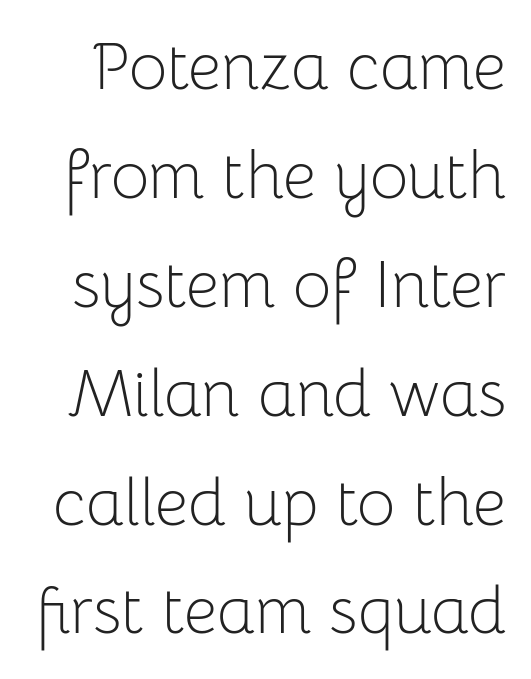
{"serif": "no", "italic": "no", "bold": "no", "weight": "light", "width": "normal", "stroke_contrast": "low", "x_height": "medium", "monospaced": "no", "underline": "no", "line_spacing": "normal", "line_spacing_ratio": 1.65, "letter_spacing": "normal", "letter_spacing_em": 0.0, "glyph_px": 66}
